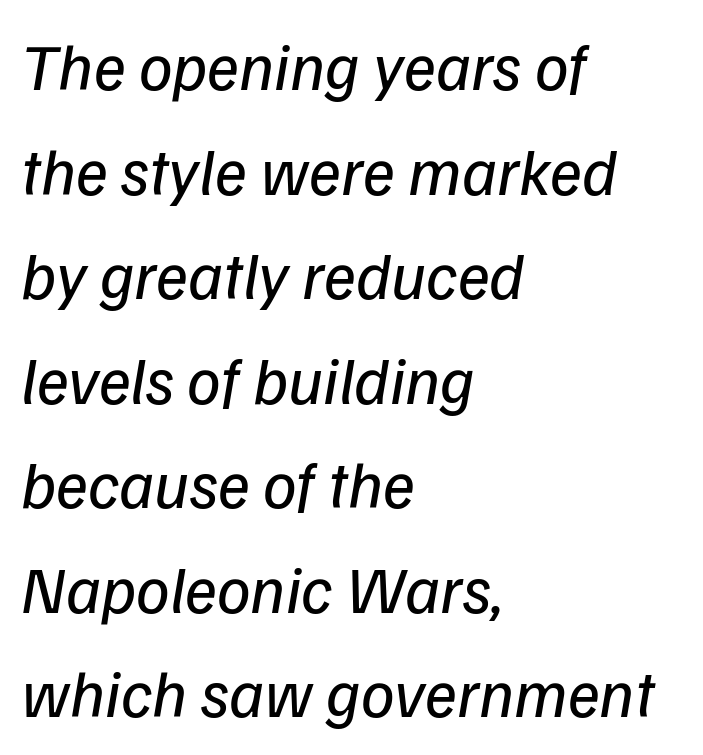
Q: Is the text bold? A: No.
Q: Is the typeface a serif or a sans-serif typeface? A: Sans-serif.
Q: Is the text underlined? A: No.
Q: How is the paragraph aligned? A: Left-aligned.
Q: Is the spacing between letters normal or unusually wide? A: Normal.
Q: Is the spacing between lines tight, normal or loose? A: Normal.
Q: Width (condensed, normal, or wide)? A: Normal.
Q: Stroke contrast? A: Low.
Q: x-height? A: Medium.
Q: Monospaced? A: No.
